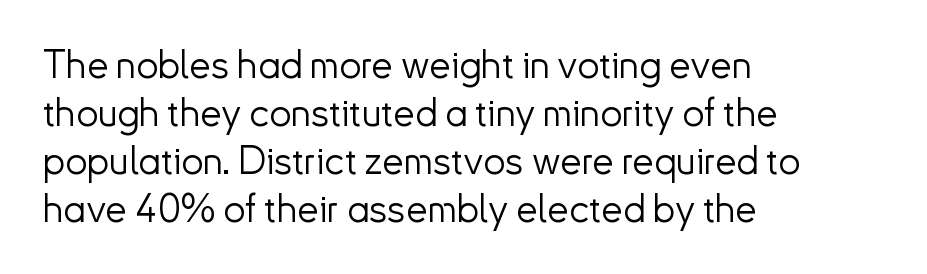
The passage shown has conventional tracking throughout. Stem width sits at or under what a default text font uses. Each row of text sits above clean, open space. Designer's note — italics off, roman on.
